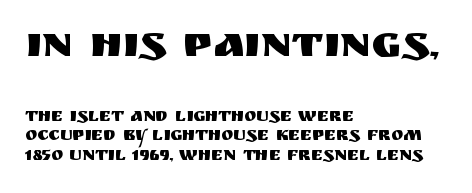
The image shows 44 px sans-serif type, upright; set left-aligned, tight line spacing (1.08x), normal letter spacing, not underlined; the first (top) block is 2.44x larger; medium stroke contrast and a large x-height.
